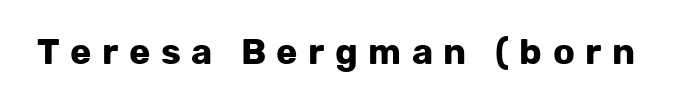
The image shows 36 px bold sans-serif type, upright; set unusually wide letter spacing (+0.29 em), not underlined; low stroke contrast and a medium x-height.
